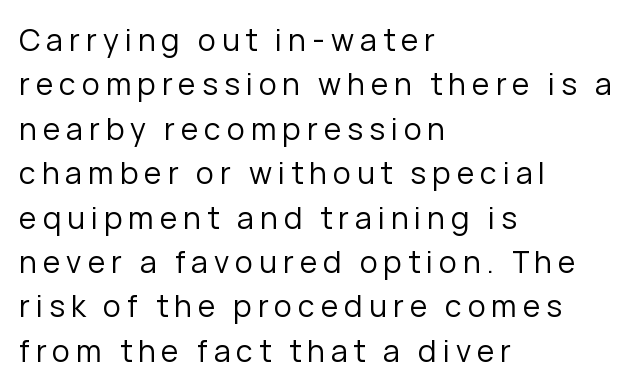
{"serif": "no", "italic": "no", "bold": "no", "weight": "regular", "width": "normal", "stroke_contrast": "low", "x_height": "medium", "monospaced": "no", "underline": "no", "align": "left", "line_spacing": "normal", "line_spacing_ratio": 1.48, "letter_spacing": "wide", "letter_spacing_em": 0.2, "glyph_px": 30}
